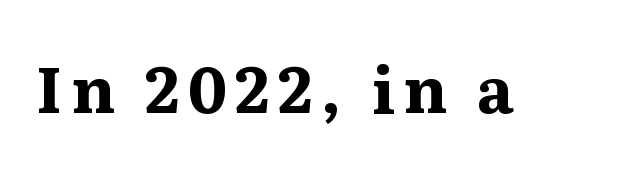
{"serif": "yes", "italic": "no", "bold": "yes", "weight": "bold", "width": "normal", "stroke_contrast": "medium", "x_height": "medium", "monospaced": "no", "underline": "no", "glyph_px": 64}
